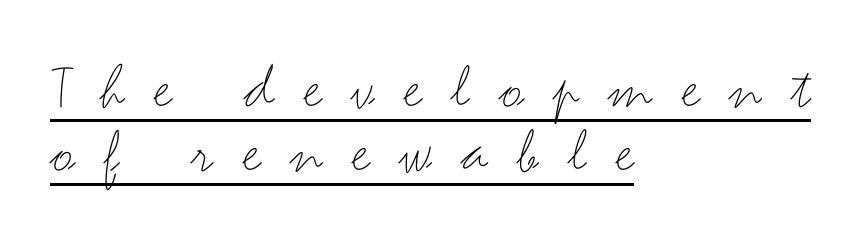
{"serif": "no", "bold": "no", "weight": "thin", "width": "wide", "stroke_contrast": "medium", "x_height": "small", "monospaced": "no", "underline": "yes", "align": "left", "line_spacing": "tight", "line_spacing_ratio": 0.99, "letter_spacing": "wide", "letter_spacing_em": 0.45, "glyph_px": 65}
